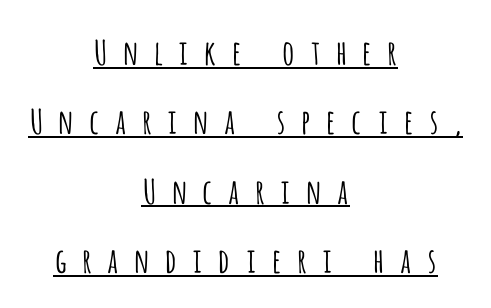
Quick note: underline on. Observe the wide spacing: letters keep a clear distance from each other. Think of a printed novel: that variable character pitch is what you see here. Each stroke keeps to a modest, everyday thickness or less.
